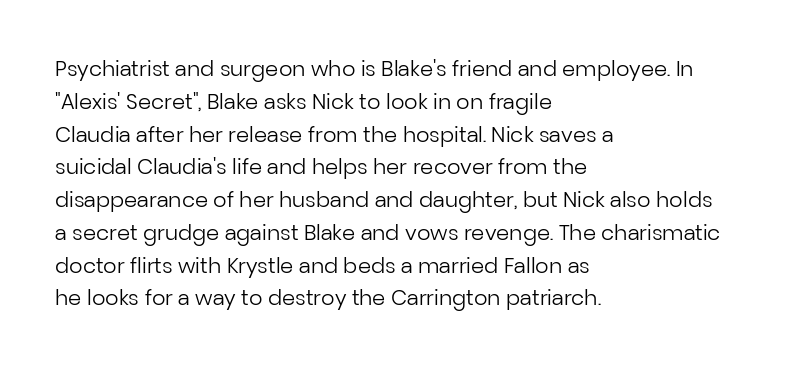
The image shows 21 px text type, upright; set left-aligned, normal line spacing (1.56x), normal letter spacing, not underlined.
